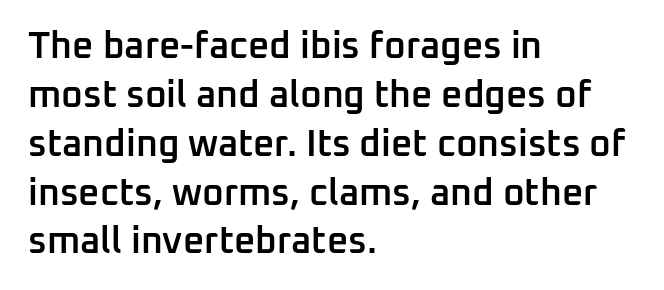
Q: Is the text bold? A: Semi-bold.
Q: Is the text italic (slanted)? A: No, it is upright.
Q: Is the typeface a serif or a sans-serif typeface? A: Sans-serif.
Q: Is the text underlined? A: No.
Q: How is the paragraph aligned? A: Left-aligned.
Q: Is the spacing between letters normal or unusually wide? A: Normal.
Q: Is the spacing between lines tight, normal or loose? A: Normal.
Q: Width (condensed, normal, or wide)? A: Normal.
Q: Stroke contrast? A: Low.
Q: x-height? A: Medium.
Q: Monospaced? A: No.
